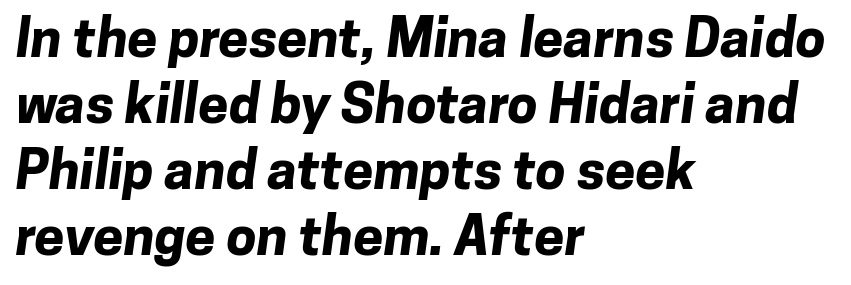
The characters display no serif detailing; their extremities are plain. A classic flush-left, rag-right setting is used for this passage. The passage shown is typed in a proportional face where columns would drift. Underline: absent.
